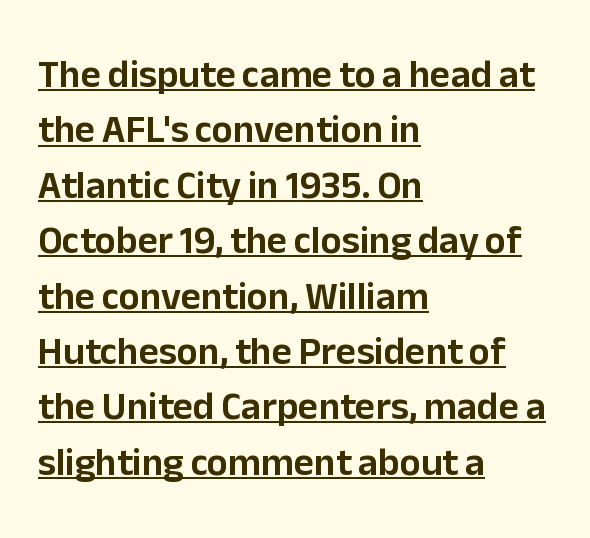
{"serif": "no", "italic": "no", "width": "normal", "stroke_contrast": "low", "x_height": "medium", "monospaced": "no", "underline": "yes", "align": "left", "line_spacing": "normal", "line_spacing_ratio": 1.42, "letter_spacing": "normal", "letter_spacing_em": 0.0, "glyph_px": 39}
